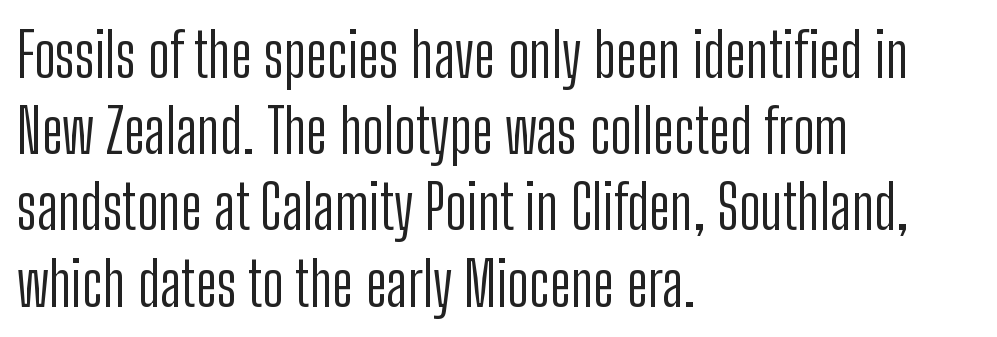
The image shows 61 px light, condensed sans-serif type, upright; set left-aligned, normal line spacing (1.25x), normal letter spacing, not underlined; low stroke contrast and a medium x-height.
